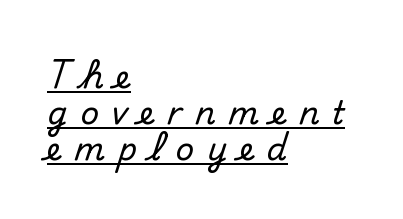
The image shows 32 px sans-serif type; set left-aligned, tight line spacing (1.12x), unusually wide letter spacing (+0.4 em), underlined; medium stroke contrast and a small x-height.
